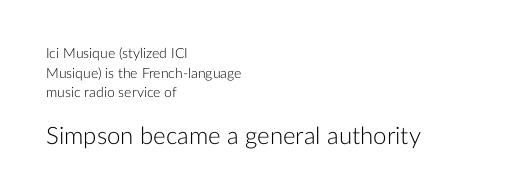
{"italic": "no", "bold": "no", "underline": "no", "align": "left", "line_spacing": "normal", "line_spacing_ratio": 1.41, "letter_spacing": "normal", "letter_spacing_em": 0.0, "larger_block": "second", "size_ratio": 1.71, "glyph_px": 24}
